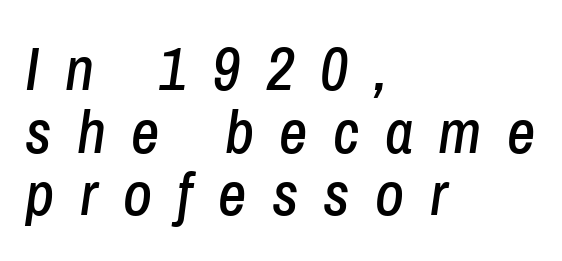
Does the lettering tilt? It does — this is italic. Quick note: interline space is minimal. In terms of letterspacing, this is a distinctly airy, spread setting. The passage shown is typed in a proportional face where columns would drift.
